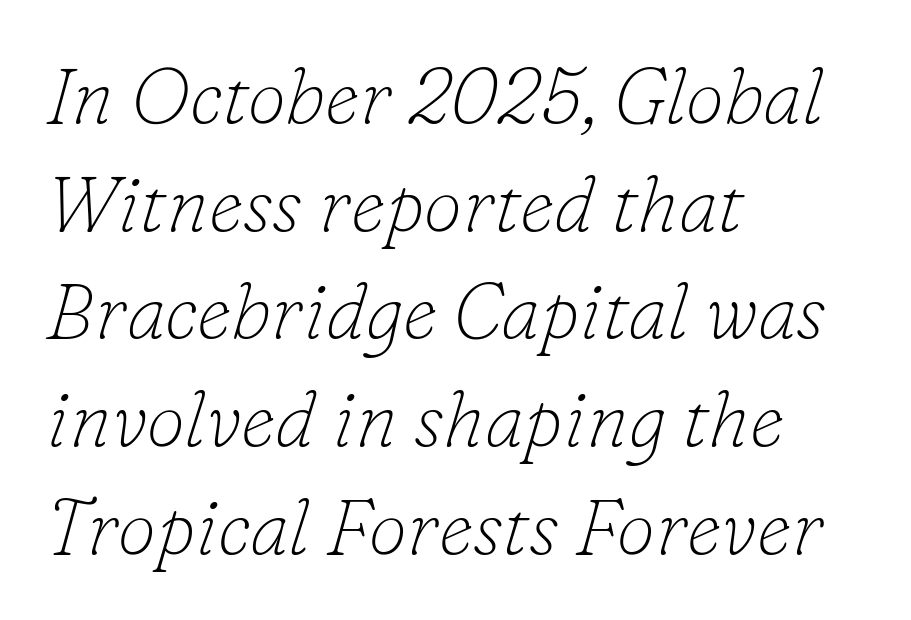
Just letters on the line, the space beneath them empty. Observe the ordinary spacing: letters are neighbours, not strangers. The rendering shows small feet on the letterforms — a serif design. The font sits on the lighter half of the weight spectrum, regular included. In terms of leading, this rendering sits right in the middle. The compositor pushed each line to the left boundary.
